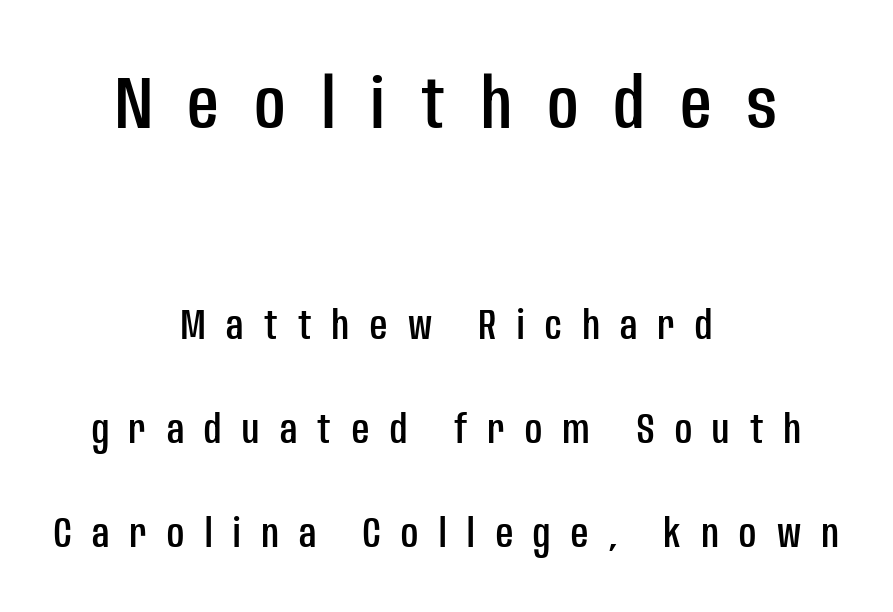
One glance says open: line gaps are wider than usual. If you squint, the top block still reads clearly — it's the larger of the two. The passage shown is typeset with a sans-serif family. This is the regular roman posture of the typeface. Think of a printed novel: that variable character pitch is what you see here. The passage shown has open, widely tracked lettering throughout.
